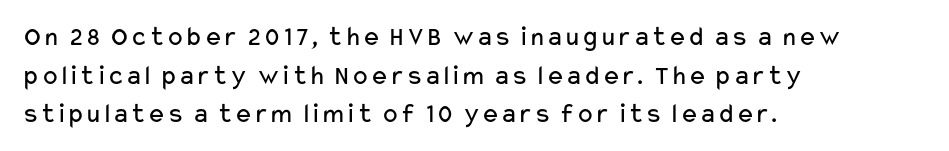
The image shows 28 px regular-weight, wide sans-serif type, upright; set left-aligned, normal line spacing (1.38x), normal letter spacing, not underlined; low stroke contrast and a medium x-height.
